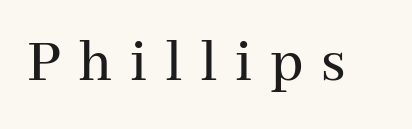
Q: Is the text italic (slanted)? A: No, it is upright.
Q: Is the typeface a serif or a sans-serif typeface? A: Serif.
Q: Is the text underlined? A: No.
Q: Is the spacing between letters normal or unusually wide? A: Unusually wide.
Q: Width (condensed, normal, or wide)? A: Normal.
Q: Stroke contrast? A: Medium.
Q: x-height? A: Medium.
Q: Monospaced? A: No.
